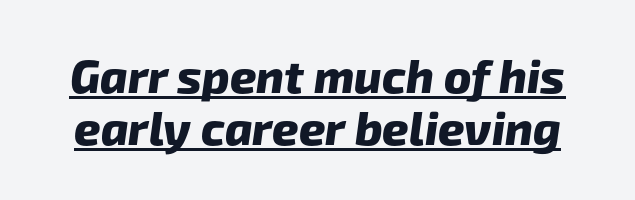
The image shows 46 px heavy sans-serif type; set tight line spacing (1.12x), normal letter spacing, underlined; low stroke contrast and a medium x-height.
